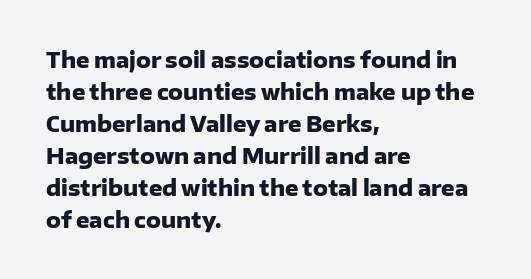
The image shows 21 px bold type, upright; set left-aligned, normal line spacing (1.52x), normal letter spacing, not underlined.
